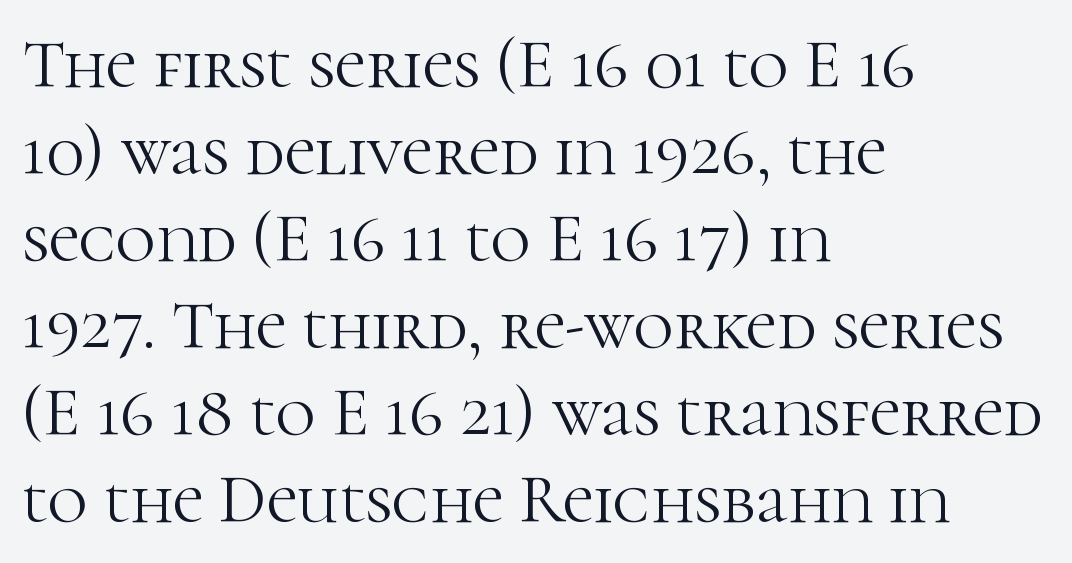
The image shows 69 px light serif type, upright; set left-aligned, normal line spacing (1.26x), normal letter spacing, not underlined; high stroke contrast and a medium x-height.
